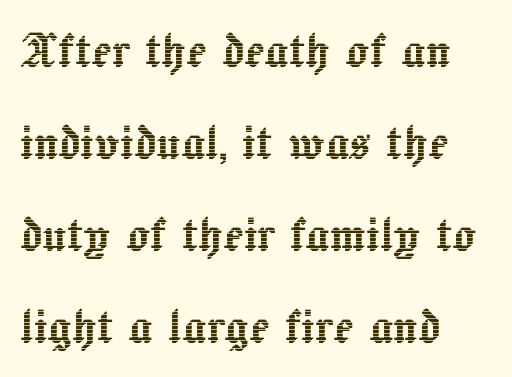
The image shows 59 px text type, upright; set left-aligned, normal line spacing (1.56x), normal letter spacing, not underlined; a medium x-height.
